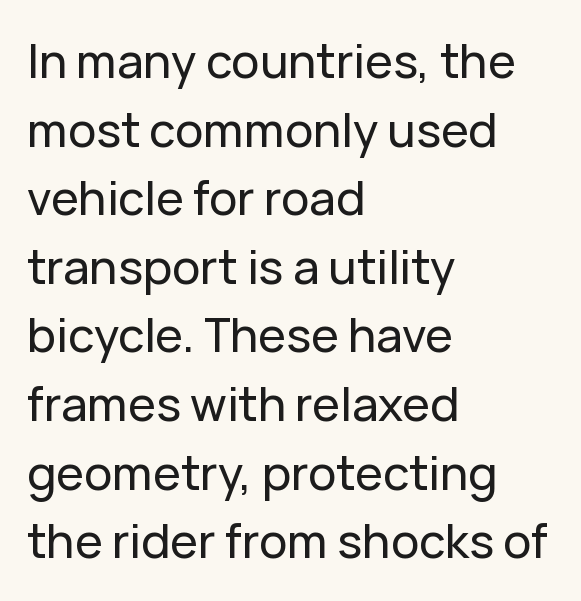
{"serif": "no", "italic": "no", "width": "normal", "stroke_contrast": "low", "x_height": "medium", "monospaced": "no", "underline": "no", "align": "left", "line_spacing": "normal", "line_spacing_ratio": 1.46, "letter_spacing": "normal", "letter_spacing_em": 0.0, "glyph_px": 47}
